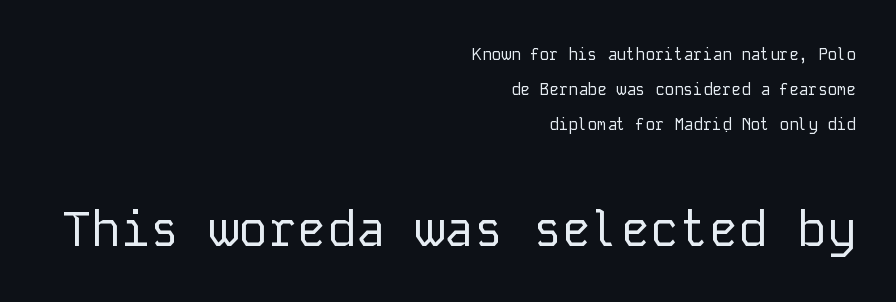
{"serif": "no", "italic": "no", "bold": "no", "weight": "regular", "width": "normal", "stroke_contrast": "low", "x_height": "medium", "monospaced": "yes", "underline": "no", "align": "right", "line_spacing": "loose", "line_spacing_ratio": 2.2, "letter_spacing": "normal", "letter_spacing_em": 0.0, "larger_block": "second", "size_ratio": 3.06, "glyph_px": 49}
